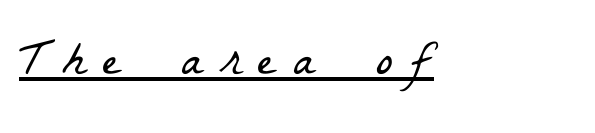
{"serif": "yes", "bold": "no", "weight": "light", "width": "condensed", "stroke_contrast": "low", "x_height": "medium", "monospaced": "no", "underline": "yes", "align": "left", "letter_spacing": "wide", "letter_spacing_em": 0.35, "glyph_px": 51}
